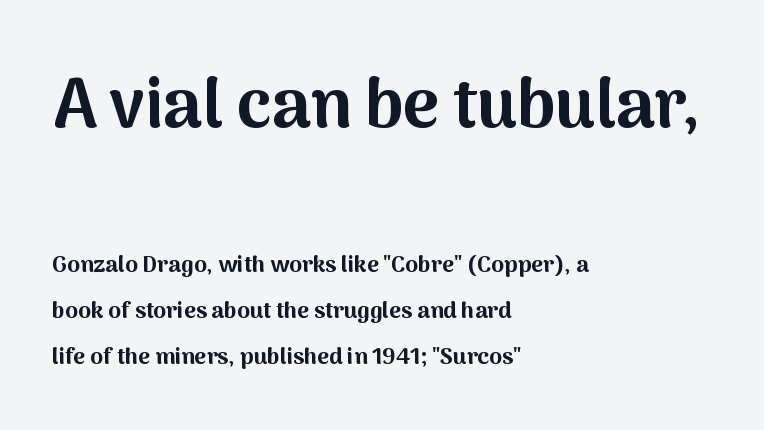
The compositor pushed each line to the left boundary. The line texture is even and compact thanks to regular tracking. This rendering employs a face without finishing strokes, i.e., a sans-serif. Note the varied advance widths — an 'i' is clearly narrower than an 'm'.
